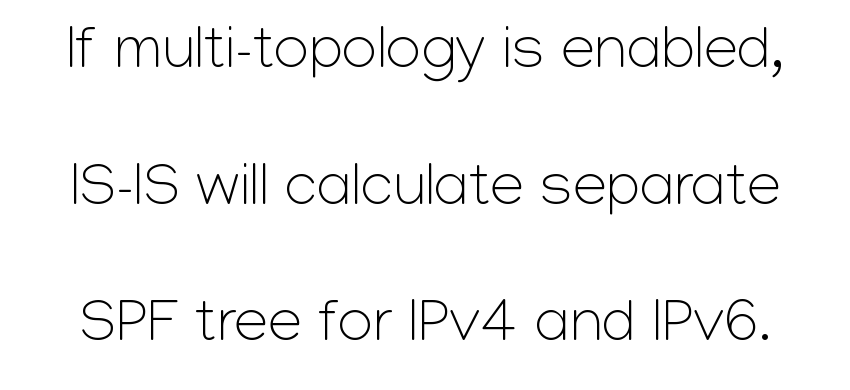
Compared with typical paragraphs, the rows here are farther apart. A bare baseline throughout the passage. Italic: no, the glyphs are upright roman. This sample uses plain, unmodified letter spacing.
